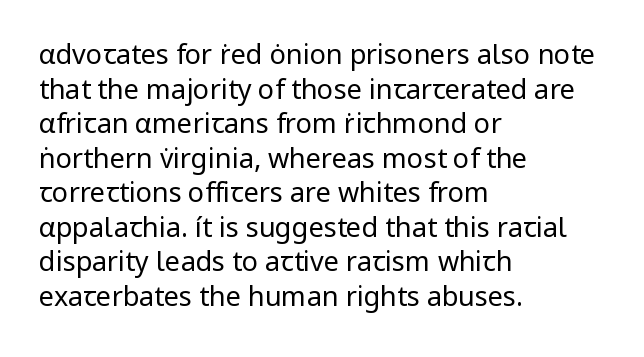
The block of text has a typical density, with ordinary space between rows. Which margin do the lines hug? The left one — the right edge is uneven. The space directly below the letters is spotless. This is the regular roman posture of the typeface. Does extra space separate the letters? No, they use regular spacing.
